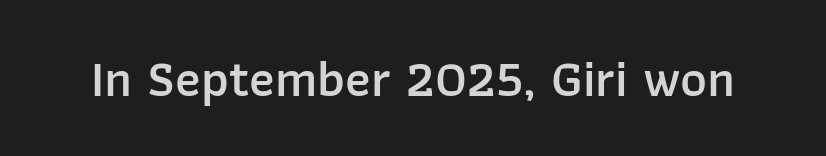
{"serif": "no", "italic": "no", "bold": "semi", "weight": "semibold", "width": "normal", "stroke_contrast": "low", "x_height": "medium", "monospaced": "no", "underline": "no", "letter_spacing": "normal", "letter_spacing_em": 0.0, "glyph_px": 51}
